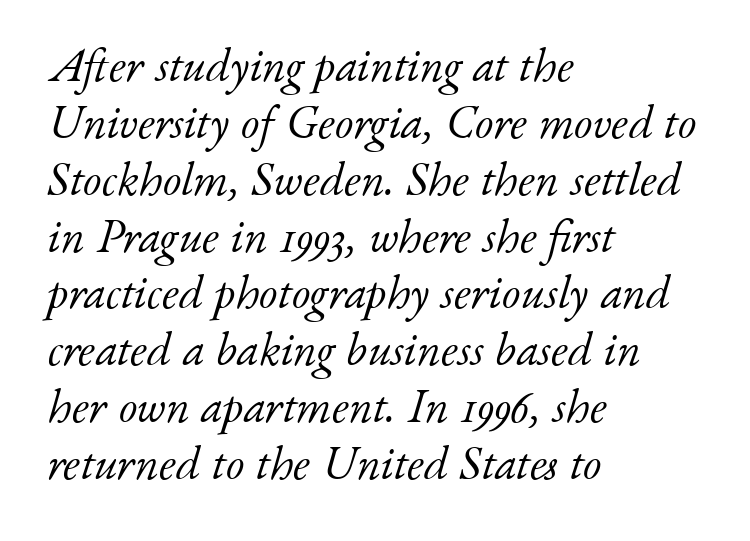
Q: Is the text bold? A: No.
Q: Is the text italic (slanted)? A: Yes, it leans right by about 17 degrees.
Q: Is the typeface a serif or a sans-serif typeface? A: Serif.
Q: Is the text underlined? A: No.
Q: How is the paragraph aligned? A: Left-aligned.
Q: Is the spacing between letters normal or unusually wide? A: Normal.
Q: Width (condensed, normal, or wide)? A: Normal.
Q: Stroke contrast? A: Low.
Q: x-height? A: Small.
Q: Monospaced? A: No.
